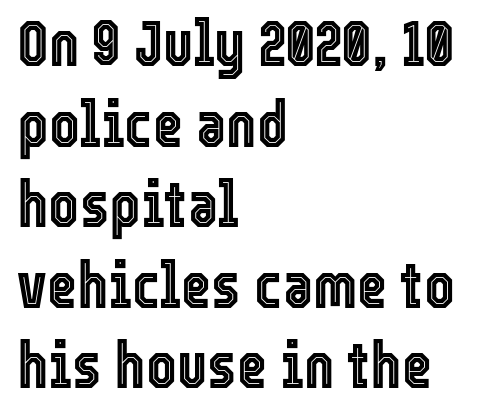
{"italic": "no", "width": "condensed", "x_height": "medium", "monospaced": "no", "underline": "no", "align": "left", "line_spacing_ratio": 1.24, "letter_spacing": "normal", "letter_spacing_em": 0.0, "glyph_px": 65}
